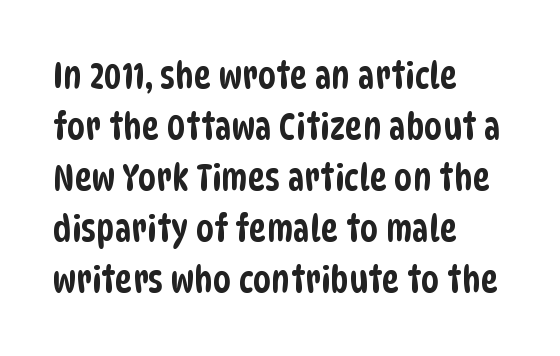
The image shows 37 px condensed sans-serif type; set left-aligned, normal line spacing (1.38x), normal letter spacing, not underlined; low stroke contrast and a large x-height.
